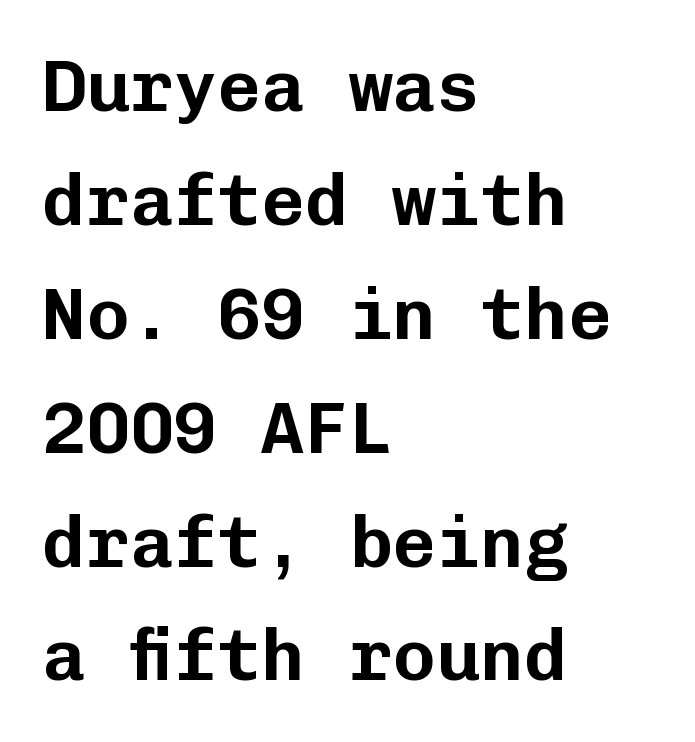
The image shows 73 px sans-serif type, upright, monospaced; set left-aligned, normal line spacing (1.56x), normal letter spacing, not underlined; low stroke contrast and a medium x-height.
